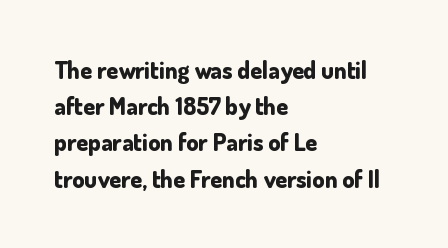
The vertical gap from one line to the next is medium. In terms of posture, this sample is upright. Look at the stroke-to-counter ratio: heavy, a bold. Clear beneath every line of the passage. Casual observation: everything's shoved over to the left. You could call the tracking neutral — neither tight nor loose.
